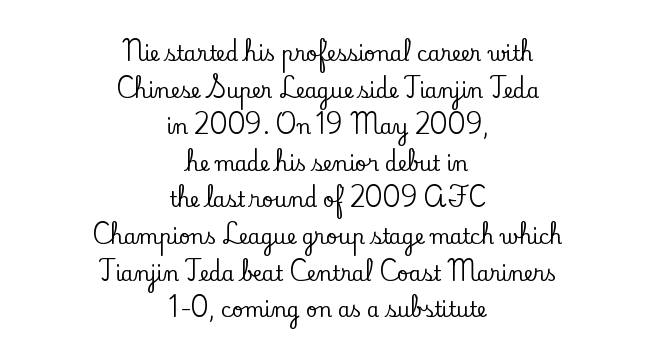
Q: Is the text italic (slanted)? A: No, it is upright.
Q: Is the text underlined? A: No.
Q: How is the paragraph aligned? A: Centered.
Q: Is the spacing between letters normal or unusually wide? A: Normal.
